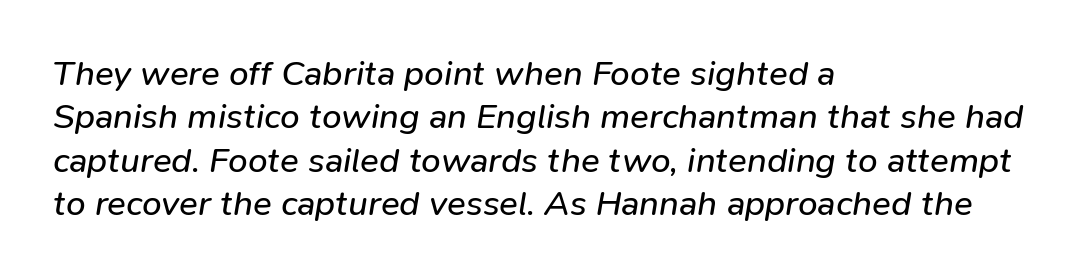
Q: Is the text bold? A: No.
Q: Is the text italic (slanted)? A: Yes, it leans right by about 9 degrees.
Q: Is the text underlined? A: No.
Q: How is the paragraph aligned? A: Left-aligned.
Q: Is the spacing between letters normal or unusually wide? A: Normal.
Q: Width (condensed, normal, or wide)? A: Normal.
Q: Stroke contrast? A: Low.
Q: x-height? A: Medium.
Q: Monospaced? A: No.
